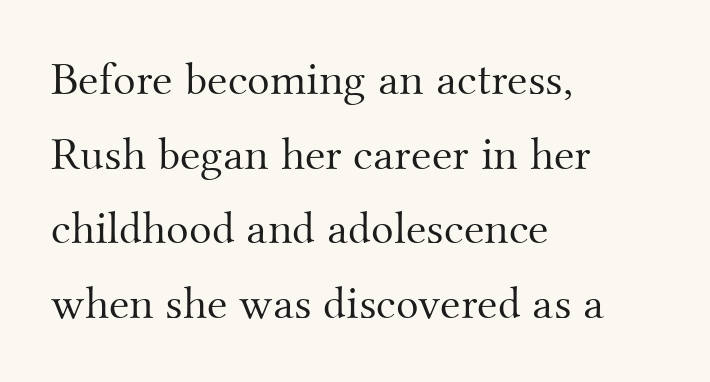
Q: Is the text bold? A: No.
Q: Is the text italic (slanted)? A: No, it is upright.
Q: Is the typeface a serif or a sans-serif typeface? A: Serif.
Q: Is the text underlined? A: No.
Q: How is the paragraph aligned? A: Left-aligned.
Q: Is the spacing between letters normal or unusually wide? A: Normal.
Q: Is the spacing between lines tight, normal or loose? A: Normal.
Q: Width (condensed, normal, or wide)? A: Normal.
Q: Stroke contrast? A: Medium.
Q: x-height? A: Small.
Q: Monospaced? A: No.
